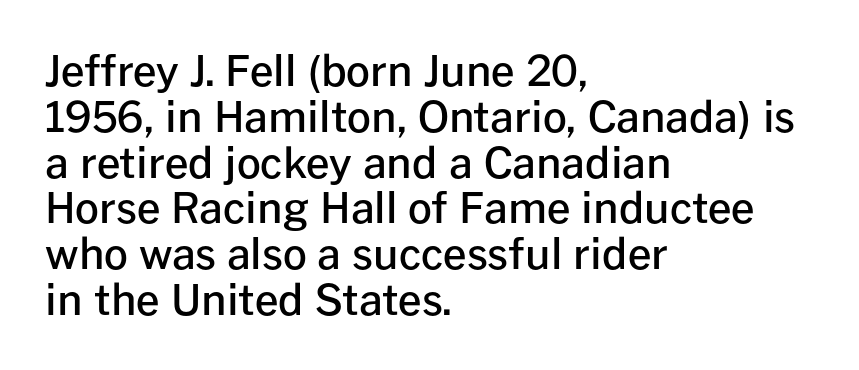
The image shows 42 px semibold sans-serif type, upright; set left-aligned, tight line spacing (1.09x), normal letter spacing, not underlined; low stroke contrast and a medium x-height.
